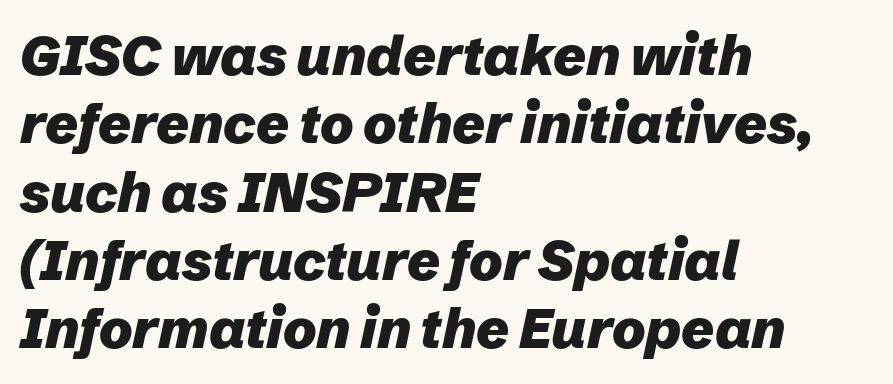
Alignment: flush left. Here the glyphs are tracked normally, forming tight word shapes. Note the varied advance widths — an 'i' is clearly narrower than an 'm'. The typography opts for an oblique posture over an upright one. Heavy-handed strokes throughout: this text is bold.
